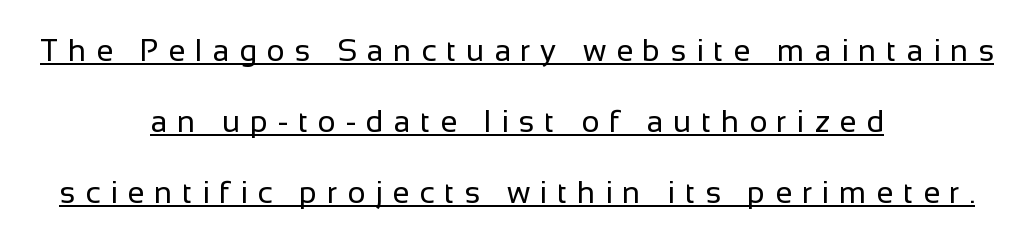
{"serif": "no", "italic": "no", "bold": "no", "weight": "regular", "width": "normal", "stroke_contrast": "low", "x_height": "medium", "monospaced": "no", "underline": "yes", "align": "center", "line_spacing": "loose", "line_spacing_ratio": 2.29, "letter_spacing": "wide", "letter_spacing_em": 0.31, "glyph_px": 31}
